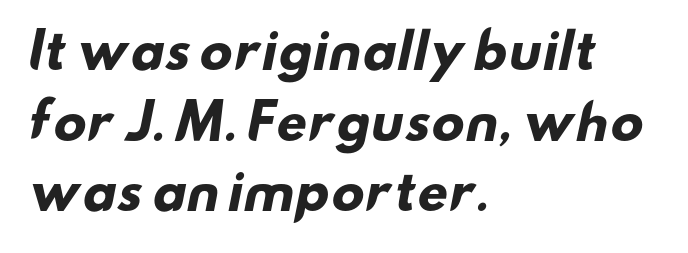
The characters display no serif detailing; their extremities are plain. You could not count columns in this text — the font is proportionally spaced. Lines of text with bare space underneath. The strokes are fattened all the way to bold. If you drew a ruler down the left edge, every line would touch it. The rendering uses a moderate line-height, typical for paragraphs.
